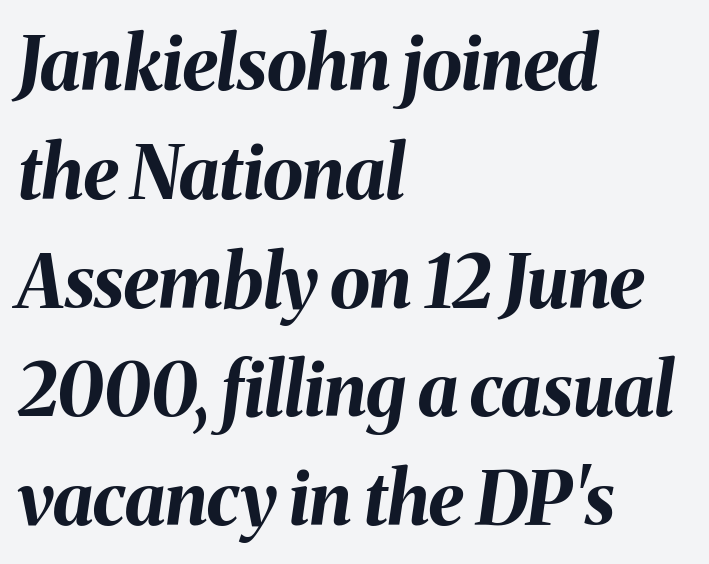
{"italic": "yes", "lean": "right", "slant_degrees": 8, "bold": "yes", "weight": "bold", "width": "normal", "stroke_contrast": "medium", "x_height": "medium", "monospaced": "no", "underline": "no", "align": "left", "line_spacing": "normal", "line_spacing_ratio": 1.49, "letter_spacing": "normal", "letter_spacing_em": 0.0, "glyph_px": 73}
